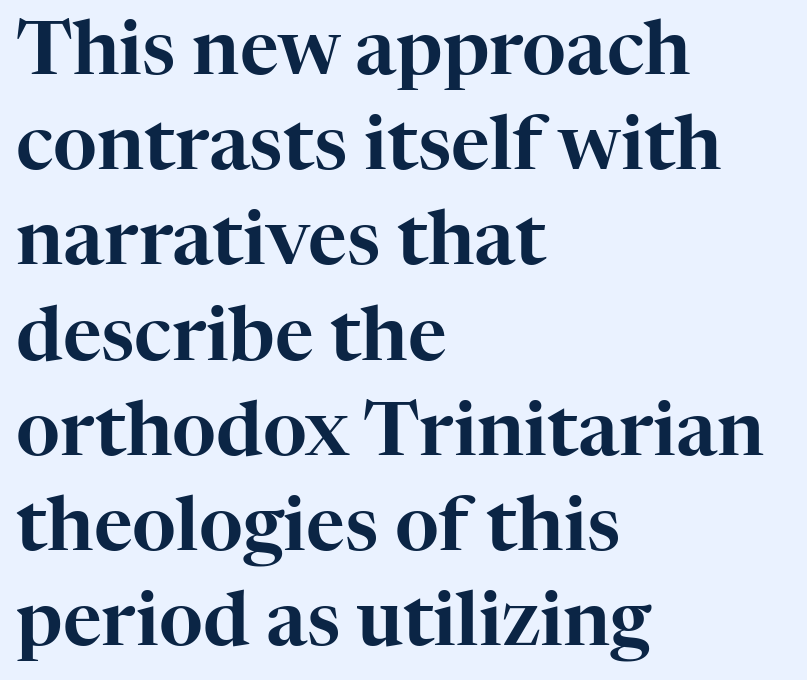
Q: Is the text italic (slanted)? A: No, it is upright.
Q: Is the typeface a serif or a sans-serif typeface? A: Serif.
Q: Is the text underlined? A: No.
Q: How is the paragraph aligned? A: Left-aligned.
Q: Is the spacing between letters normal or unusually wide? A: Normal.
Q: Is the spacing between lines tight, normal or loose? A: Normal.
Q: Width (condensed, normal, or wide)? A: Normal.
Q: Stroke contrast? A: High.
Q: x-height? A: Medium.
Q: Monospaced? A: No.
